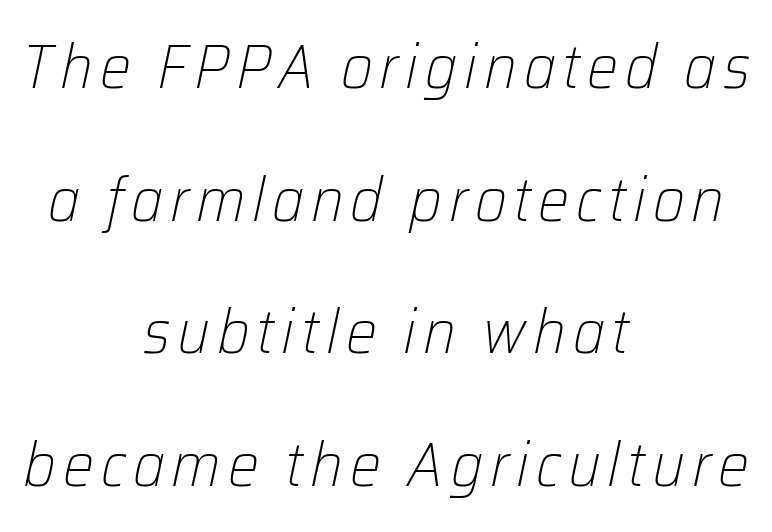
The baseline area is clear. Looks like regular typesetting: each glyph gets only the width it needs. Neither beginnings nor endings align; midpoints do. Bold? No — there's no thickening of the strokes. Slanted lettering throughout.
